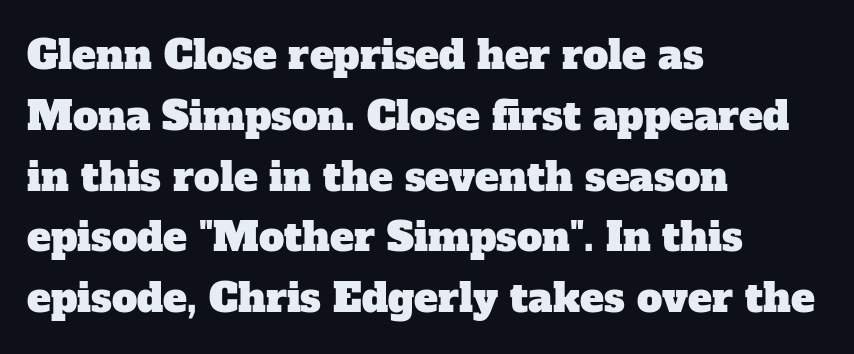
Q: Is the typeface a serif or a sans-serif typeface? A: Serif.
Q: Is the text underlined? A: No.
Q: How is the paragraph aligned? A: Left-aligned.
Q: Is the spacing between letters normal or unusually wide? A: Normal.
Q: Is the spacing between lines tight, normal or loose? A: Normal.
Q: Width (condensed, normal, or wide)? A: Normal.
Q: Stroke contrast? A: Low.
Q: x-height? A: Medium.
Q: Monospaced? A: No.
